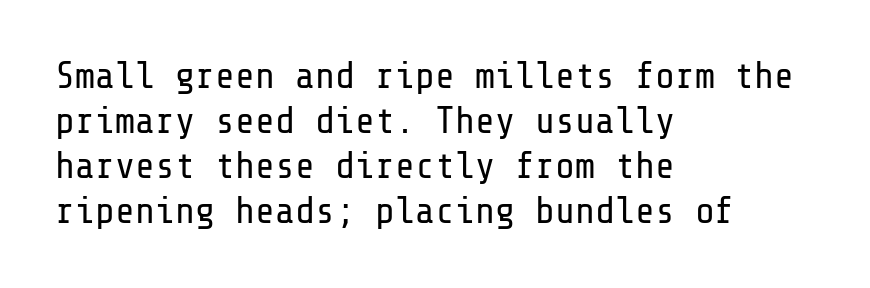
A bare baseline throughout the passage. The letters look calm and open, with moderate or lighter stems. The font family rendered here belongs to the sans-serif group. This sample is left-justified, so line endings fall wherever the words run out.
